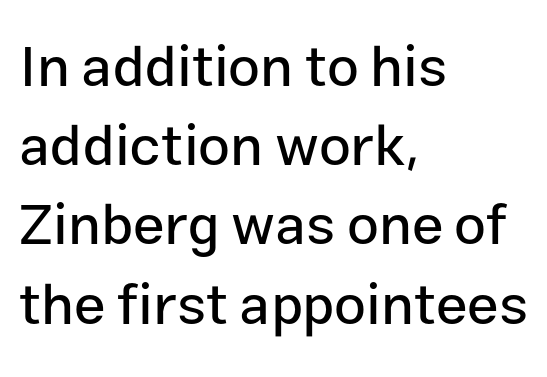
The image shows 57 px sans-serif type, upright; set left-aligned, normal line spacing (1.39x), normal letter spacing, not underlined; low stroke contrast and a medium x-height.
